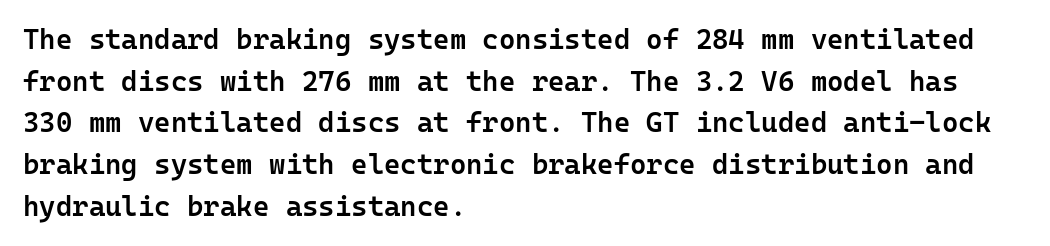
Q: Is the text bold? A: Semi-bold.
Q: Is the text italic (slanted)? A: No, it is upright.
Q: Is the typeface a serif or a sans-serif typeface? A: Sans-serif.
Q: Is the text underlined? A: No.
Q: How is the paragraph aligned? A: Left-aligned.
Q: Is the spacing between letters normal or unusually wide? A: Normal.
Q: Is the spacing between lines tight, normal or loose? A: Normal.
Q: Width (condensed, normal, or wide)? A: Normal.
Q: Stroke contrast? A: Low.
Q: x-height? A: Medium.
Q: Monospaced? A: Yes.
